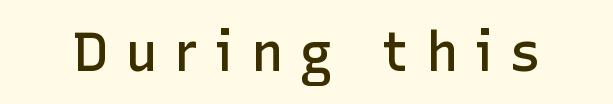
I'd call this a sans setting — the letters go barefoot. Notice how the stems are strictly vertical — no italics here. The letters are semibold — heavier than regular but short of a full bold. Short note: letters widely spaced.
